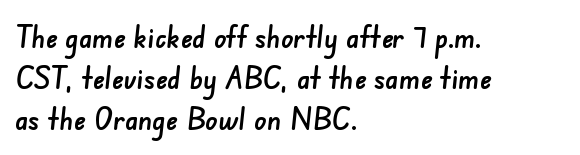
What stands out about the letter spacing? Nothing — it is the standard amount. Compared with typical paragraphs, the rows here are spaced about the same. One-word summary of the alignment: left. A typesetter would label this face a sans. The gap between lines stays unmarked.
